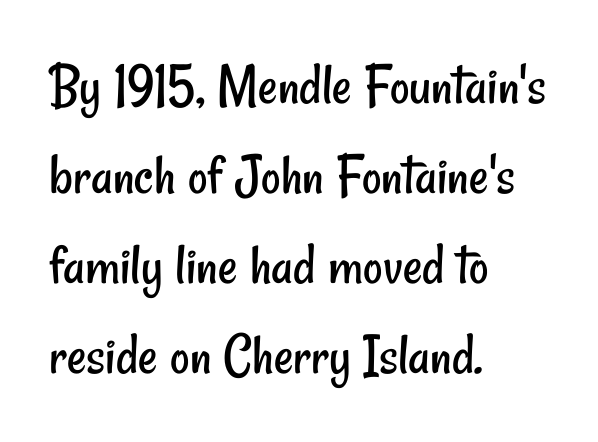
Q: Is the text bold? A: No.
Q: Is the typeface a serif or a sans-serif typeface? A: Sans-serif.
Q: Is the text underlined? A: No.
Q: How is the paragraph aligned? A: Left-aligned.
Q: Is the spacing between letters normal or unusually wide? A: Normal.
Q: Is the spacing between lines tight, normal or loose? A: Normal.
Q: Width (condensed, normal, or wide)? A: Condensed.
Q: Stroke contrast? A: Low.
Q: x-height? A: Small.
Q: Monospaced? A: No.
